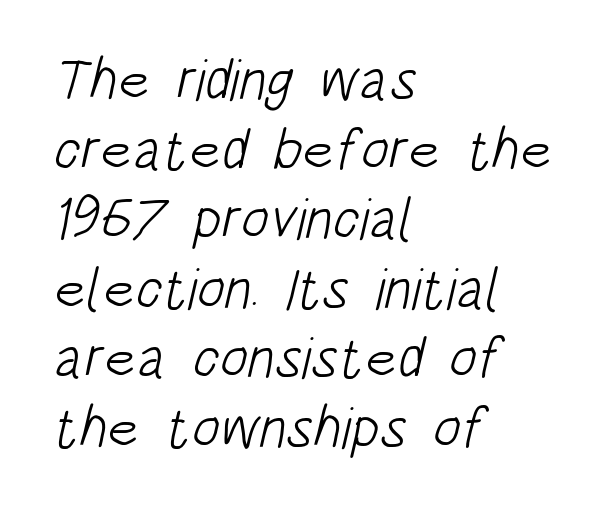
The image shows 58 px light, condensed sans-serif type; set left-aligned, line spacing 1.2x, normal letter spacing, not underlined; low stroke contrast and a large x-height.
